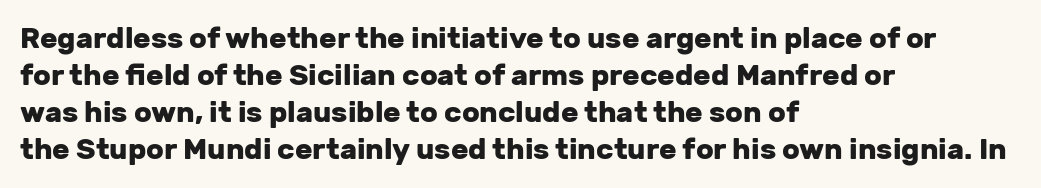
{"serif": "no", "italic": "no", "bold": "yes", "weight": "heavy", "width": "normal", "stroke_contrast": "low", "x_height": "medium", "monospaced": "no", "underline": "no", "align": "left", "line_spacing": "normal", "line_spacing_ratio": 1.28, "letter_spacing": "normal", "letter_spacing_em": 0.0, "glyph_px": 29}
